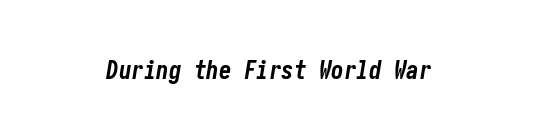
{"italic": "yes", "lean": "right", "slant_degrees": 10, "bold": "yes", "underline": "no", "letter_spacing": "normal", "letter_spacing_em": 0.0, "glyph_px": 25}
